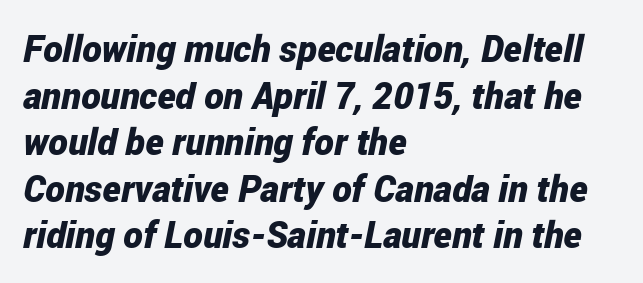
{"italic": "yes", "lean": "right", "slant_degrees": 12, "bold": "yes", "weight": "bold", "width": "condensed", "stroke_contrast": "low", "x_height": "medium", "monospaced": "no", "underline": "no", "align": "left", "line_spacing": "normal", "line_spacing_ratio": 1.26, "letter_spacing": "normal", "letter_spacing_em": 0.0, "glyph_px": 37}
